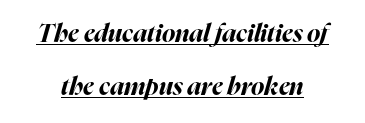
The image shows 25 px bold type, italic (leaning right); set loose line spacing (2.13x), normal letter spacing, underlined.
